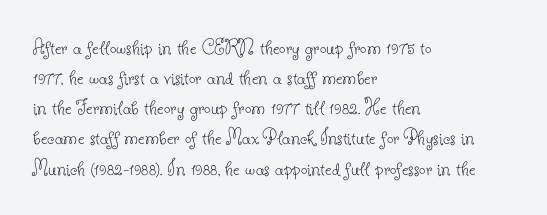
{"italic": "no", "bold": "no", "underline": "no", "align": "left", "line_spacing": "normal", "line_spacing_ratio": 1.31, "letter_spacing": "normal", "letter_spacing_em": 0.0, "glyph_px": 23}
